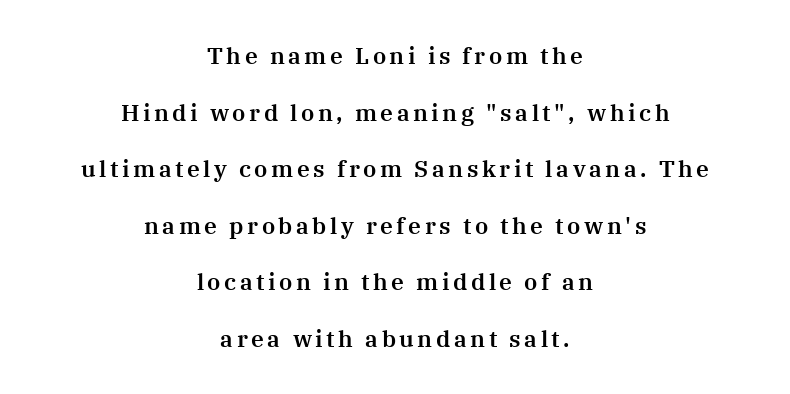
Q: Is the text italic (slanted)? A: No, it is upright.
Q: Is the text underlined? A: No.
Q: How is the paragraph aligned? A: Centered.
Q: Is the spacing between lines tight, normal or loose? A: Loose.
